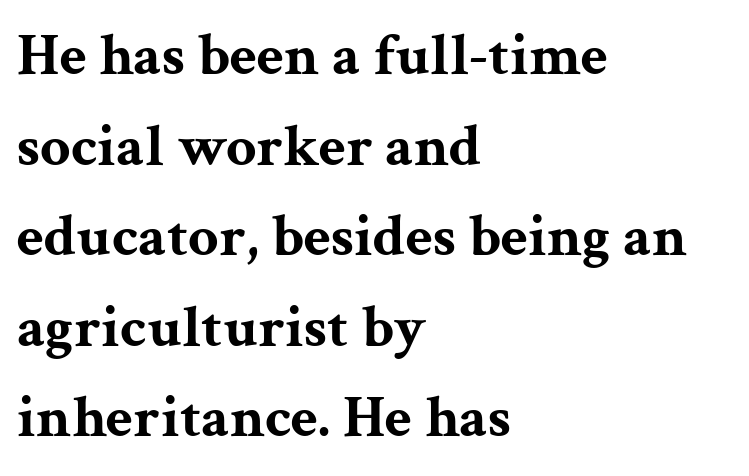
Where is the straight margin? On the left. In terms of letterform style, serifs are clearly present. Characters remain perfectly vertical along every line. Set as a true bold cut, around the 700 mark. Words float on clear page, feet unadorned. Evenly set lines give the paragraph a standard silhouette.
